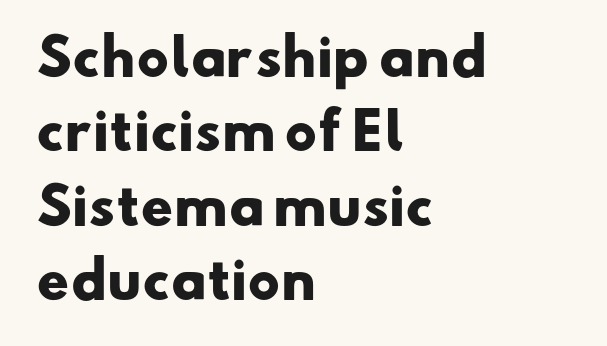
Q: Is the text bold? A: Yes.
Q: Is the typeface a serif or a sans-serif typeface? A: Sans-serif.
Q: Is the text underlined? A: No.
Q: How is the paragraph aligned? A: Left-aligned.
Q: Is the spacing between letters normal or unusually wide? A: Normal.
Q: Is the spacing between lines tight, normal or loose? A: Normal.
Q: Width (condensed, normal, or wide)? A: Wide.
Q: Stroke contrast? A: Low.
Q: x-height? A: Small.
Q: Monospaced? A: No.
